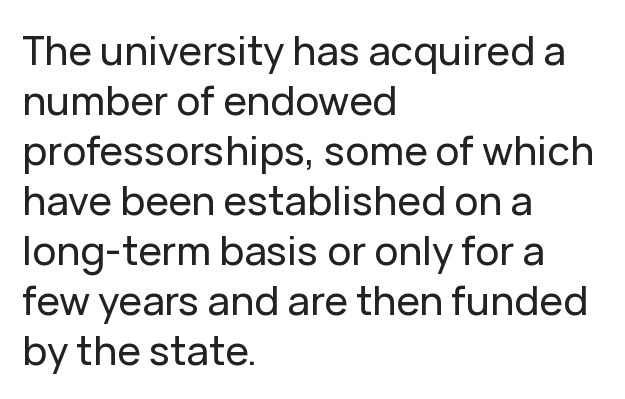
Q: Is the text italic (slanted)? A: No, it is upright.
Q: Is the typeface a serif or a sans-serif typeface? A: Sans-serif.
Q: Is the text underlined? A: No.
Q: How is the paragraph aligned? A: Left-aligned.
Q: Is the spacing between letters normal or unusually wide? A: Normal.
Q: Is the spacing between lines tight, normal or loose? A: Normal.
Q: Width (condensed, normal, or wide)? A: Normal.
Q: Stroke contrast? A: Low.
Q: x-height? A: Medium.
Q: Monospaced? A: No.
